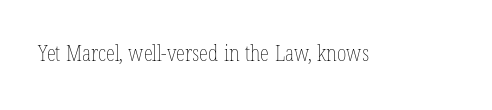
The image shows 21 px text type, upright; set normal letter spacing, not underlined.
